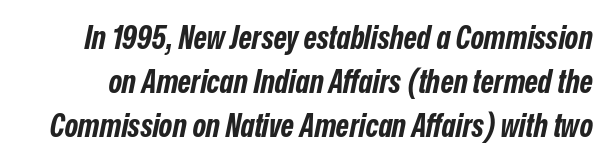
{"italic": "yes", "lean": "right", "slant_degrees": 12, "bold": "yes", "weight": "bold", "width": "condensed", "stroke_contrast": "low", "x_height": "medium", "monospaced": "no", "underline": "no", "line_spacing": "normal", "line_spacing_ratio": 1.38, "letter_spacing": "normal", "letter_spacing_em": 0.0, "glyph_px": 32}
